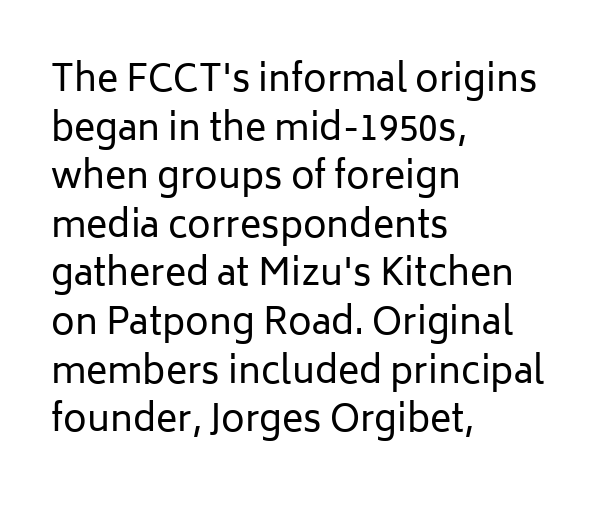
Q: Is the text bold? A: No.
Q: Is the text italic (slanted)? A: No, it is upright.
Q: Is the typeface a serif or a sans-serif typeface? A: Sans-serif.
Q: Is the text underlined? A: No.
Q: How is the paragraph aligned? A: Left-aligned.
Q: Is the spacing between letters normal or unusually wide? A: Normal.
Q: Is the spacing between lines tight, normal or loose? A: Normal.
Q: Width (condensed, normal, or wide)? A: Normal.
Q: Stroke contrast? A: Low.
Q: x-height? A: Medium.
Q: Monospaced? A: No.
